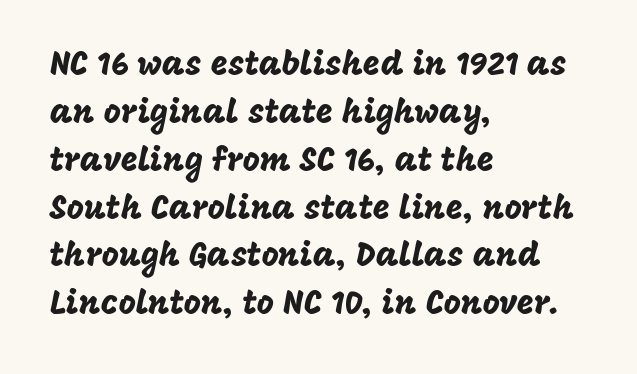
{"serif": "no", "width": "normal", "stroke_contrast": "low", "x_height": "large", "monospaced": "no", "underline": "no", "align": "left", "line_spacing": "normal", "line_spacing_ratio": 1.45, "letter_spacing": "normal", "letter_spacing_em": 0.0, "glyph_px": 33}
